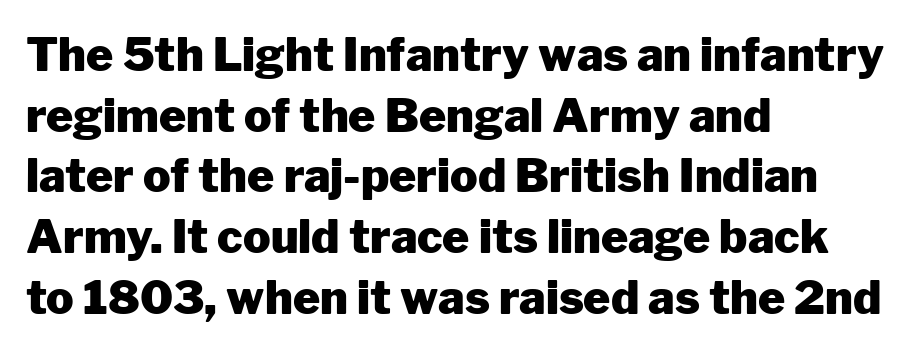
The image shows 46 px heavy sans-serif type, upright; set left-aligned, normal line spacing (1.32x), normal letter spacing, not underlined; low stroke contrast and a medium x-height.
